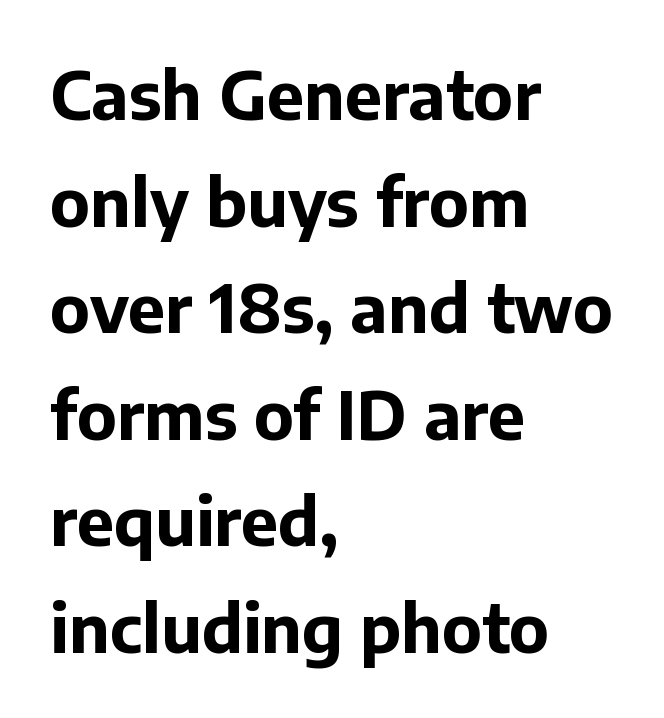
The image shows 67 px bold sans-serif type, upright; set left-aligned, normal line spacing (1.59x), normal letter spacing, not underlined; low stroke contrast and a medium x-height.
